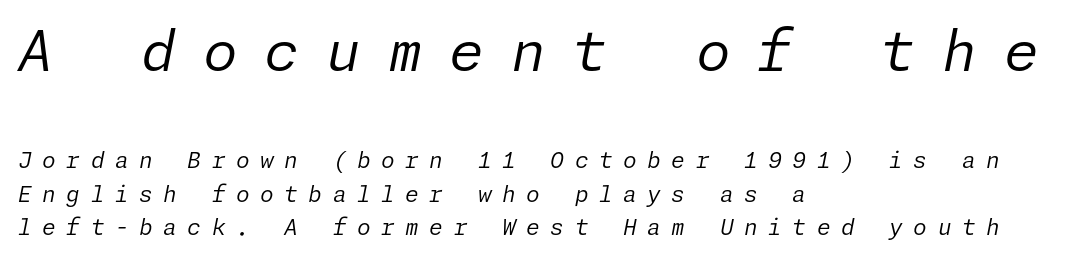
{"italic": "yes", "lean": "right", "slant_degrees": 11, "bold": "no", "weight": "regular", "width": "normal", "stroke_contrast": "low", "x_height": "medium", "underline": "no", "align": "left", "line_spacing": "normal", "line_spacing_ratio": 1.51, "letter_spacing": "wide", "letter_spacing_em": 0.48, "larger_block": "first", "size_ratio": 2.55, "glyph_px": 56}
